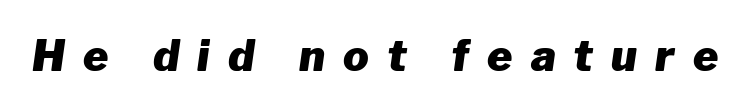
The image shows 43 px heavy type, italic (leaning right); set unusually wide letter spacing (+0.42 em), not underlined; low stroke contrast and a medium x-height.
